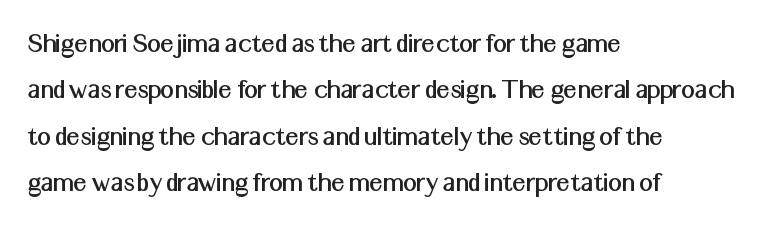
{"serif": "no", "italic": "no", "width": "normal", "stroke_contrast": "medium", "x_height": "medium", "monospaced": "no", "underline": "no", "align": "left", "line_spacing": "normal", "line_spacing_ratio": 1.55, "letter_spacing": "normal", "letter_spacing_em": 0.0, "glyph_px": 30}
